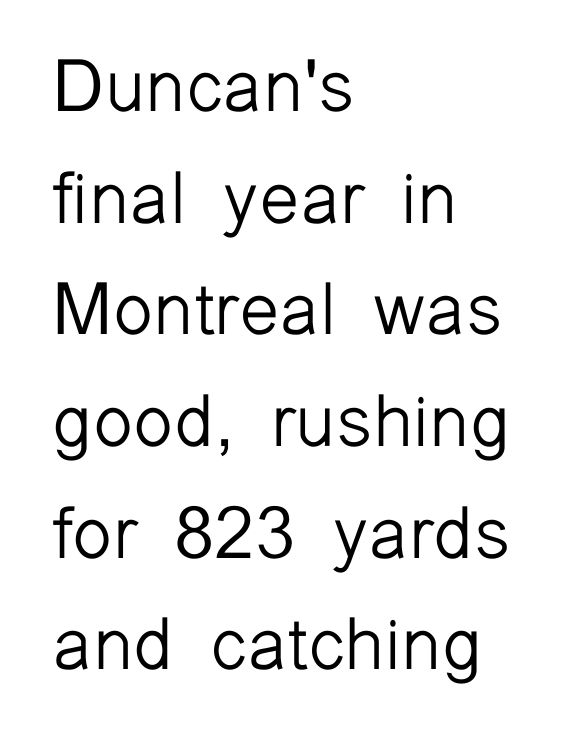
Posture: vertical. Weight: regular or lighter. The type family on display is of the sans-serif kind. Is the block centered? No — it sits flush against the left margin. The leading is moderate, giving the passage an even texture. Letter spacing: default.
